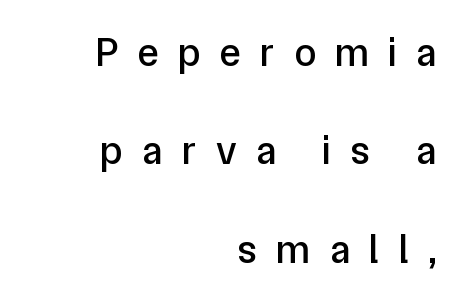
The image shows 40 px sans-serif type, upright; set right-aligned, loose line spacing (2.46x), unusually wide letter spacing (+0.48 em), not underlined; low stroke contrast and a medium x-height.
